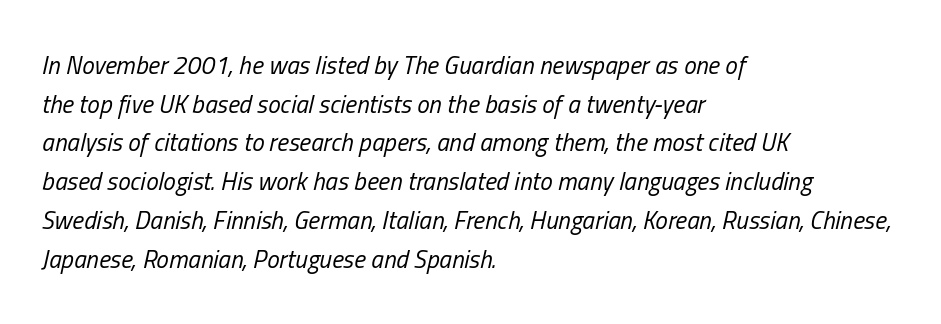
This sample keeps an unexceptional amount of space between lines. These lines keep a tight, regular rhythm from letter to letter. Quick note: underline off. A light-to-regular cut is what we see here. The face used here has a pronounced slope to its letters.
